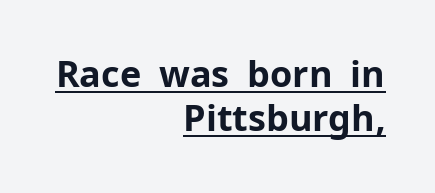
The letters carry no serifs — their stems end cleanly without finishing strokes. Italic? Not at all — the glyphs are vertical. Horizontally, the lines are justified to the trailing edge only. Is the letter spacing exaggerated? No — it looks like the ordinary default. A typesetter would call this proportional, since set widths differ per character.
